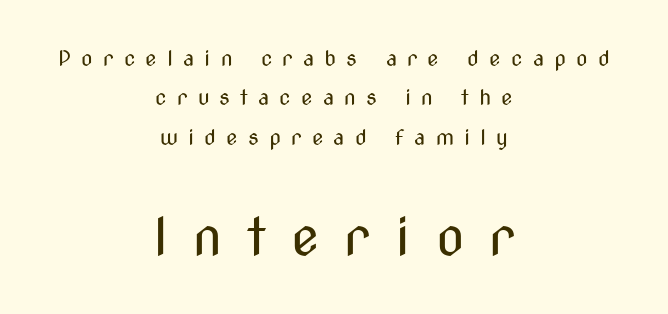
{"serif": "no", "italic": "no", "bold": "no", "weight": "regular", "width": "condensed", "stroke_contrast": "medium", "x_height": "medium", "monospaced": "no", "underline": "no", "align": "center", "line_spacing_ratio": 1.88, "letter_spacing": "wide", "letter_spacing_em": 0.48, "larger_block": "second", "size_ratio": 2.48, "glyph_px": 52}
